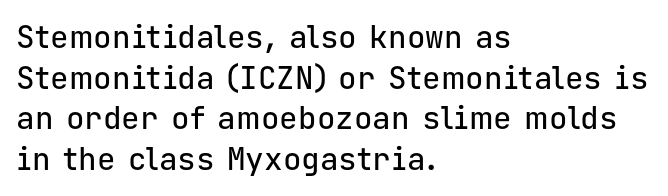
Q: Is the text italic (slanted)? A: No, it is upright.
Q: Is the typeface a serif or a sans-serif typeface? A: Sans-serif.
Q: Is the text underlined? A: No.
Q: How is the paragraph aligned? A: Left-aligned.
Q: Is the spacing between letters normal or unusually wide? A: Normal.
Q: Is the spacing between lines tight, normal or loose? A: Normal.
Q: Width (condensed, normal, or wide)? A: Normal.
Q: Stroke contrast? A: Low.
Q: x-height? A: Medium.
Q: Monospaced? A: Yes.
